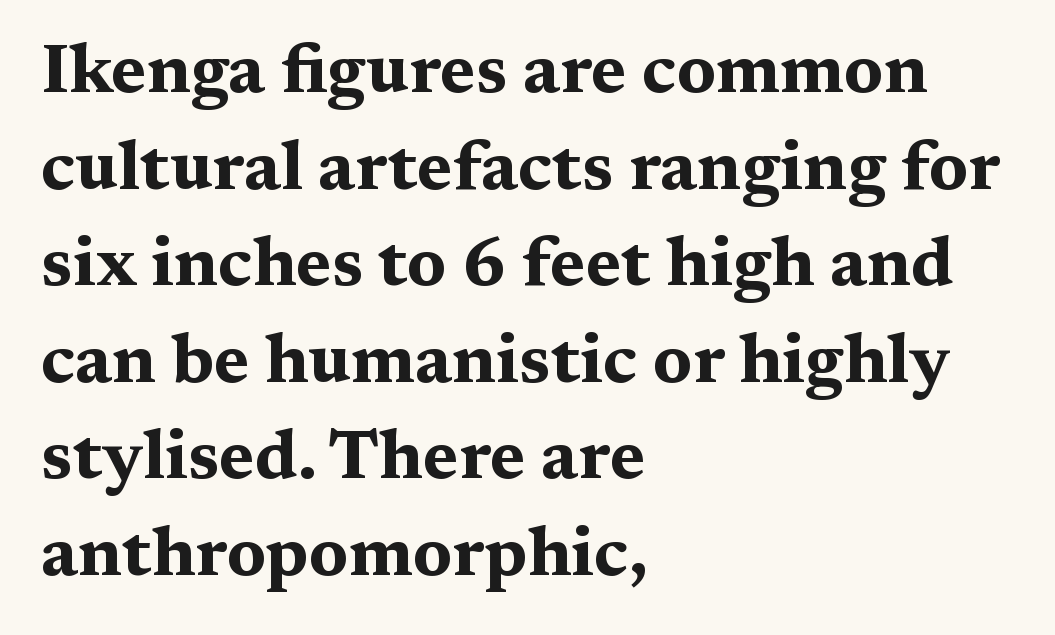
Nobody touched the tracking dial on this one. These lines are composed in type with serifs. Does the lettering tilt? It doesn't — this is upright. Layout note: lines flush left.
